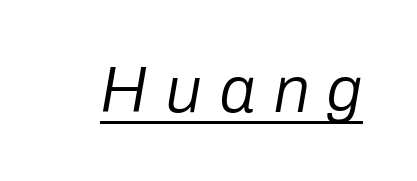
The image shows 64 px regular-weight type, italic (leaning right); set unusually wide letter spacing (+0.29 em), underlined; low stroke contrast and a medium x-height.
